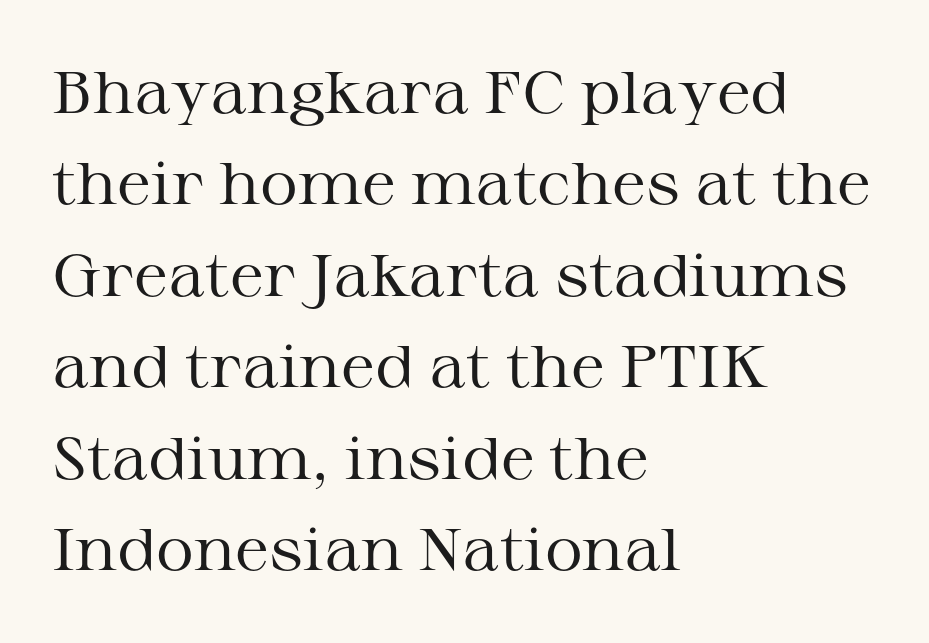
{"serif": "yes", "italic": "no", "bold": "no", "weight": "regular", "width": "wide", "stroke_contrast": "medium", "x_height": "medium", "monospaced": "no", "underline": "no", "align": "left", "line_spacing": "normal", "line_spacing_ratio": 1.55, "letter_spacing": "normal", "letter_spacing_em": 0.0, "glyph_px": 59}
